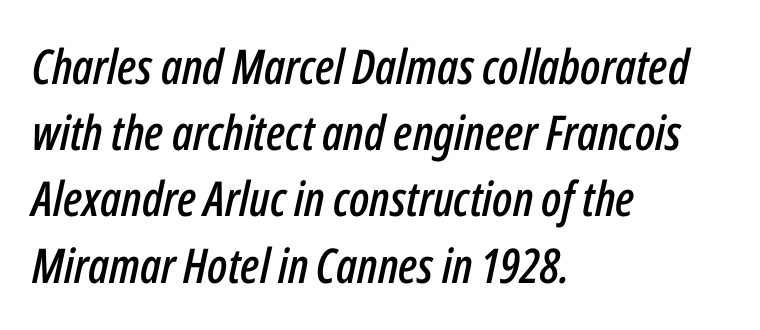
The image shows 48 px condensed type, italic (leaning right); set left-aligned, normal line spacing (1.38x), normal letter spacing, not underlined; low stroke contrast and a medium x-height.
